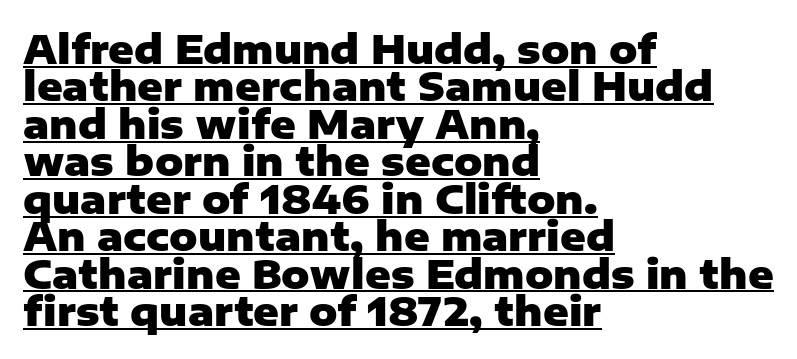
Default kerning and tracking; the words read as compact shapes. Stroke thickness is high; the sample reads as a true bold. These lines are set flush left with a ragged right edge. This sample carries an underscore along the baseline area. Tall strokes in this sample are plumb rather than angled.
